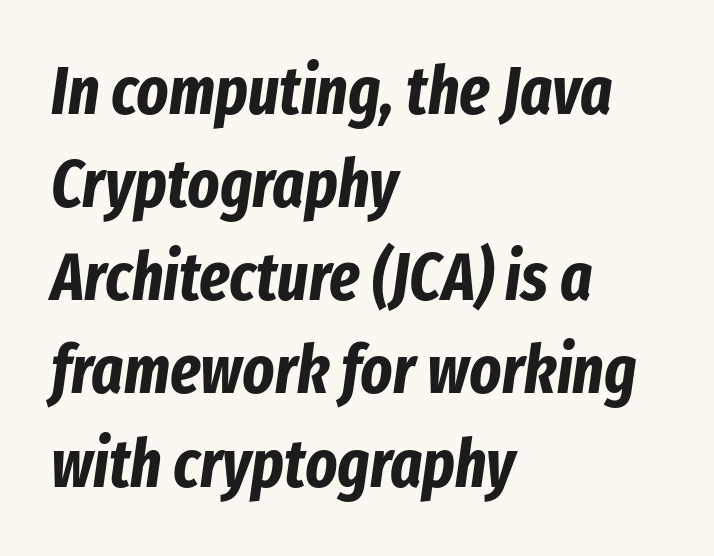
Q: Is the text bold? A: Yes.
Q: Is the text italic (slanted)? A: Yes, it leans right by about 8 degrees.
Q: Is the text underlined? A: No.
Q: How is the paragraph aligned? A: Left-aligned.
Q: Is the spacing between letters normal or unusually wide? A: Normal.
Q: Is the spacing between lines tight, normal or loose? A: Normal.
Q: Width (condensed, normal, or wide)? A: Condensed.
Q: Stroke contrast? A: Low.
Q: x-height? A: Medium.
Q: Monospaced? A: No.
